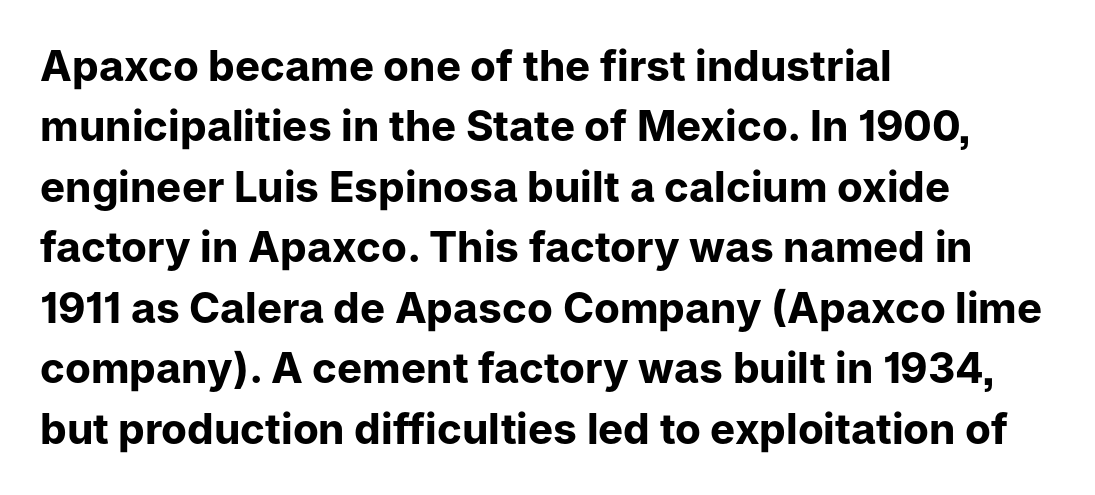
Alignment: flush left. The type is set solid horizontally, with unmodified tracking. Compared with an ordinary text face, these strokes are far heavier — a full bold. Examine the stroke ends and you'll find no serifs. The specimen reads as upright at a glance.
